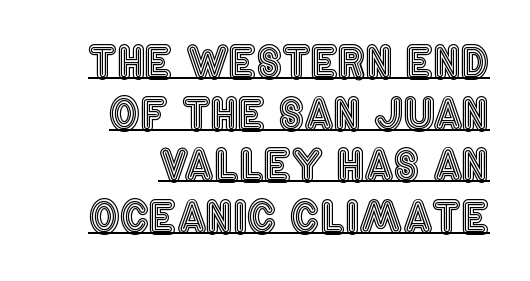
{"italic": "no", "width": "condensed", "x_height": "large", "monospaced": "no", "underline": "yes", "align": "right", "line_spacing_ratio": 1.2, "letter_spacing": "normal", "letter_spacing_em": 0.0, "glyph_px": 43}
